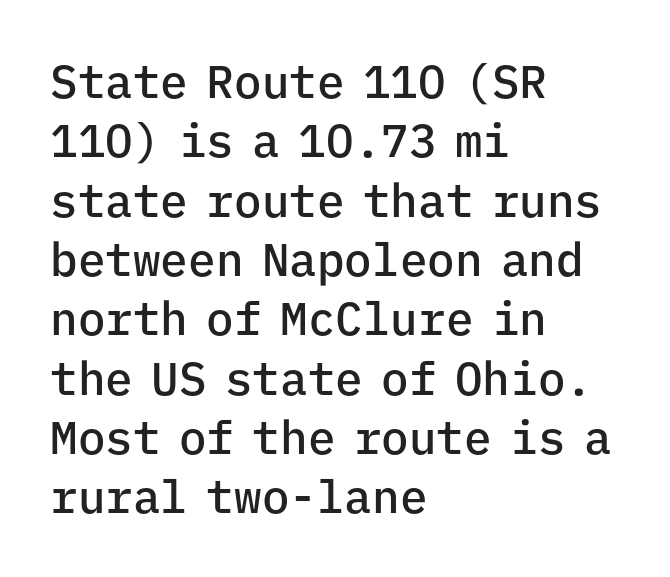
Is the type bold? Partly — it's a semibold, heavier than regular but not fully bold. The horizontal fit of the characters is conventional and even. Serifs: no, the terminals of the letterforms are clean. Is there much room between lines? A standard amount, neither cramped nor airy.
